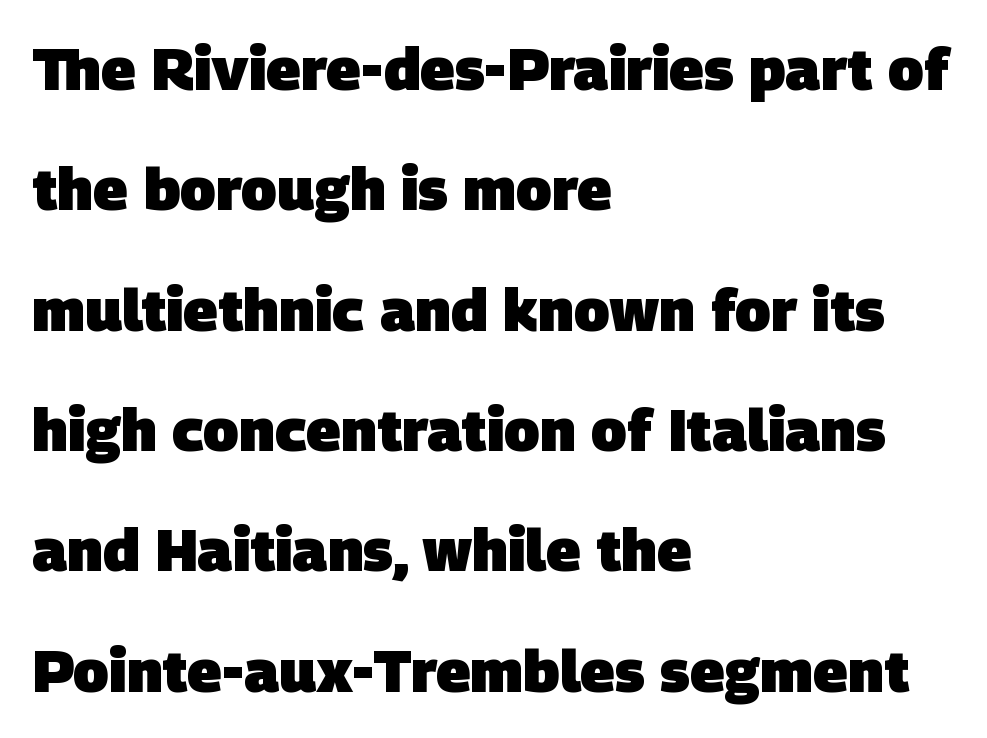
The passage shown is typed in a proportional face where columns would drift. Examine the stroke ends and you'll find no serifs. Short note: letters normally spaced. The rendering uses a large line-height, opening up the rows.
